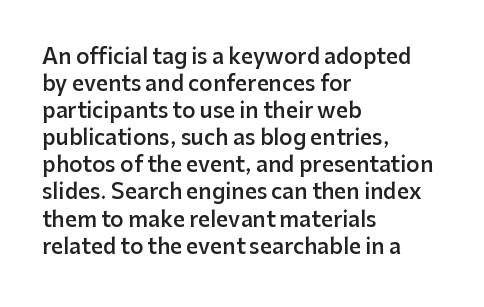
The image shows 21 px text type, upright; set left-aligned, normal line spacing (1.29x), normal letter spacing, not underlined.
